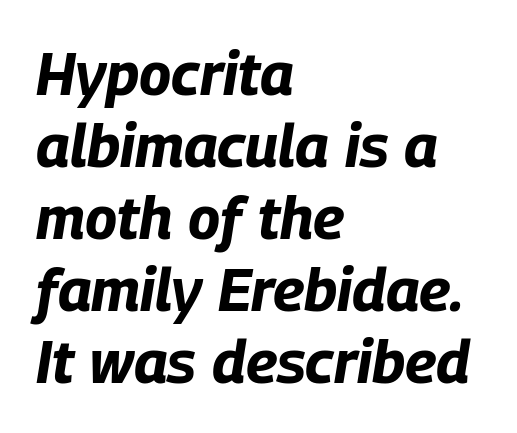
The image shows 60 px bold, condensed type, italic (leaning right); set left-aligned, line spacing 1.2x, normal letter spacing, not underlined; low stroke contrast and a large x-height.
